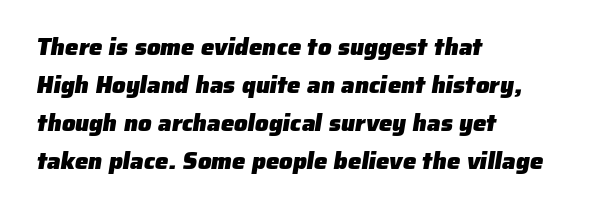
Honestly, there is no underline to notice here at all. Thick stems and heavy bowls — unmistakably bold. Line starts are locked; line ends wander. Leading: standard. There is no visible air inserted between adjacent glyphs.
